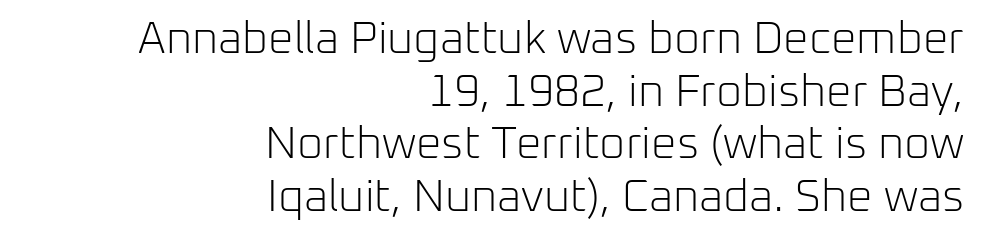
{"serif": "no", "italic": "no", "bold": "no", "weight": "light", "width": "normal", "stroke_contrast": "low", "x_height": "medium", "monospaced": "no", "underline": "no", "align": "right", "line_spacing_ratio": 1.17, "letter_spacing": "normal", "letter_spacing_em": 0.0, "glyph_px": 45}
